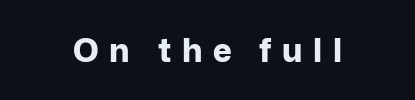
Q: Is the text bold? A: Yes.
Q: Is the text italic (slanted)? A: No, it is upright.
Q: Is the typeface a serif or a sans-serif typeface? A: Sans-serif.
Q: Is the text underlined? A: No.
Q: How is the paragraph aligned? A: Centered.
Q: Is the spacing between letters normal or unusually wide? A: Unusually wide.
Q: Width (condensed, normal, or wide)? A: Normal.
Q: Stroke contrast? A: Low.
Q: x-height? A: Medium.
Q: Monospaced? A: No.
